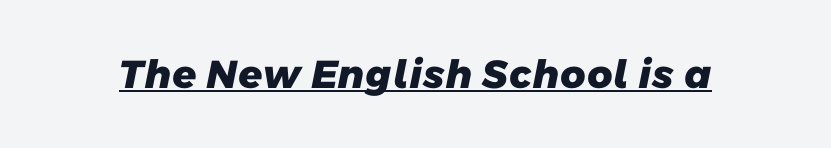
Q: Is the text bold? A: Yes.
Q: Is the typeface a serif or a sans-serif typeface? A: Sans-serif.
Q: Is the text underlined? A: Yes.
Q: Is the spacing between letters normal or unusually wide? A: Normal.
Q: Width (condensed, normal, or wide)? A: Normal.
Q: Stroke contrast? A: Low.
Q: x-height? A: Medium.
Q: Monospaced? A: No.
